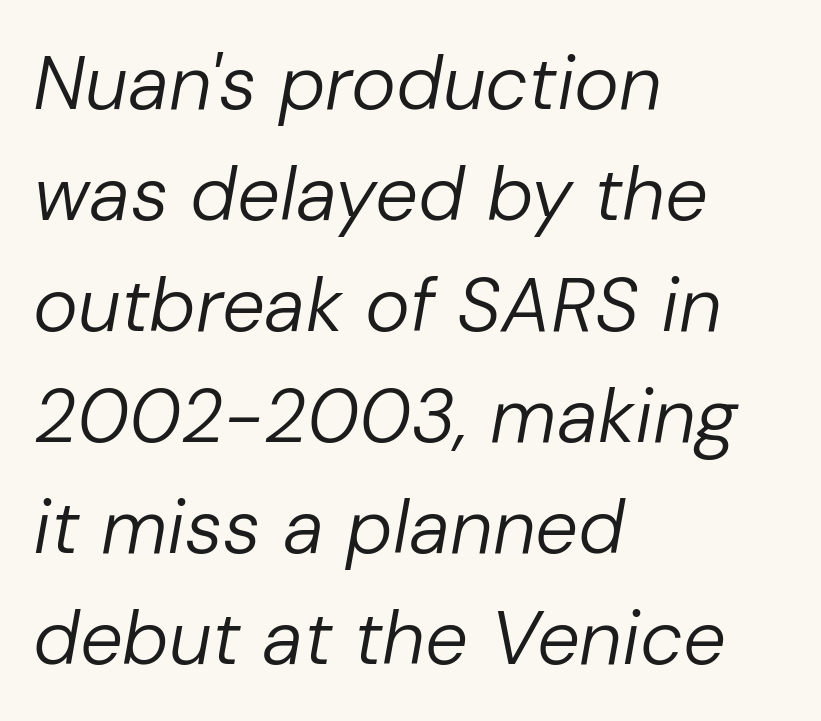
The image shows 76 px regular-weight type, italic (leaning right); set left-aligned, normal line spacing (1.46x), normal letter spacing, not underlined; low stroke contrast and a medium x-height.
